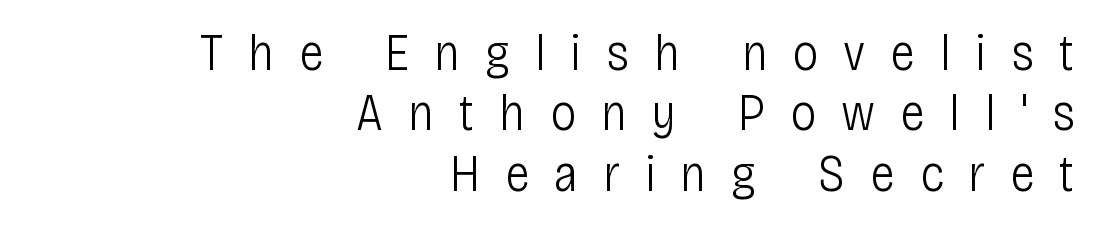
Q: Is the text bold? A: No.
Q: Is the text italic (slanted)? A: No, it is upright.
Q: Is the typeface a serif or a sans-serif typeface? A: Sans-serif.
Q: Is the text underlined? A: No.
Q: How is the paragraph aligned? A: Right-aligned.
Q: Is the spacing between letters normal or unusually wide? A: Unusually wide.
Q: Width (condensed, normal, or wide)? A: Condensed.
Q: Stroke contrast? A: Low.
Q: x-height? A: Large.
Q: Monospaced? A: No.
